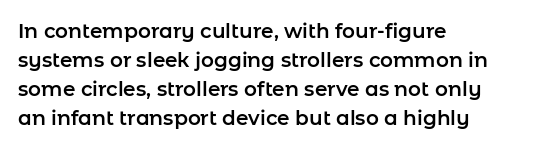
The image shows 20 px text type, upright; set left-aligned, normal line spacing (1.45x), normal letter spacing, not underlined.
